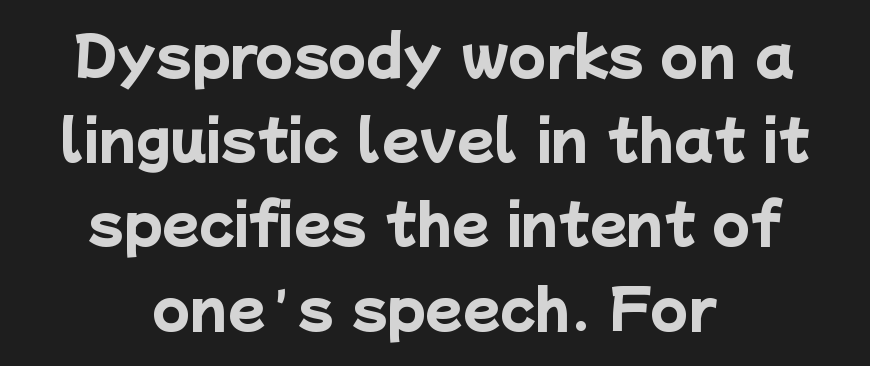
Summary of weight: heavy, a full bold. The words here are not underlined. Characters follow at the spacing the type designer built in. A sans-serif font was chosen for this passage. The whitespace from short lines is split evenly between both sides.
